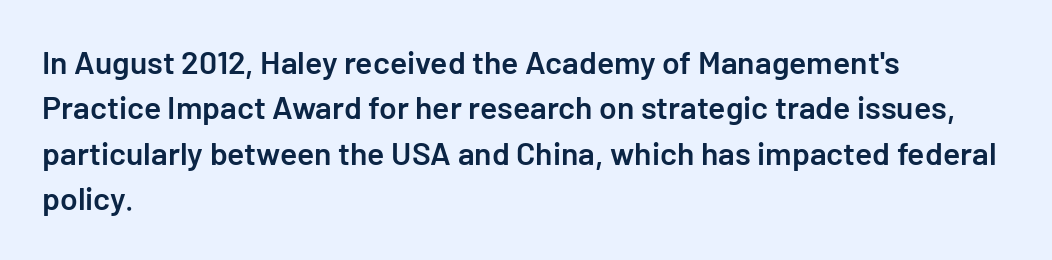
{"serif": "no", "italic": "no", "bold": "semi", "weight": "semibold", "width": "normal", "stroke_contrast": "low", "x_height": "medium", "underline": "no", "align": "left", "line_spacing": "normal", "line_spacing_ratio": 1.42, "letter_spacing": "normal", "letter_spacing_em": 0.0, "glyph_px": 32}
